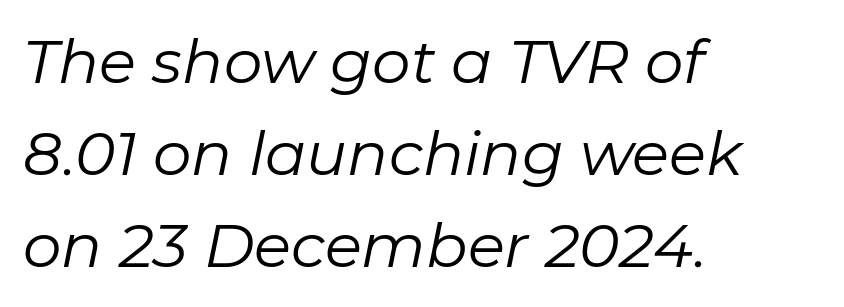
The image shows 61 px regular-weight type, italic (leaning right); set left-aligned, normal line spacing (1.51x), normal letter spacing, not underlined; low stroke contrast and a medium x-height.
